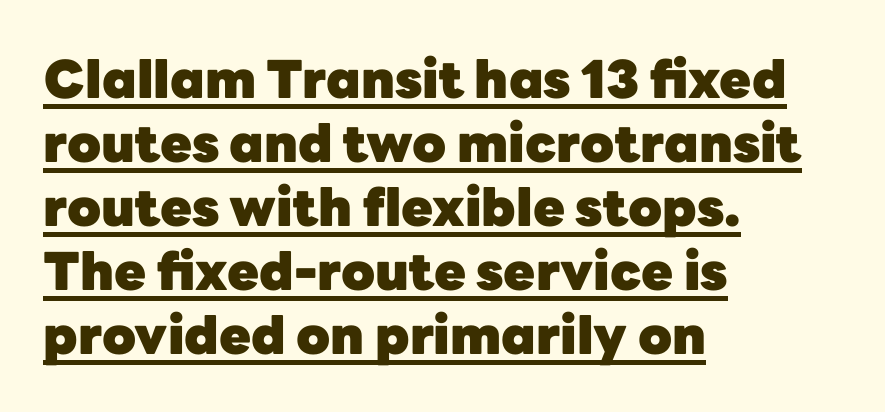
Vertical strokes here are truly vertical. Is the letter spacing exaggerated? No — it looks like the ordinary default. The passage shown is underscored from start to finish. Horizontally, the lines are justified to the leading edge only. Proportional: the letters do not fall into vertical columns.
